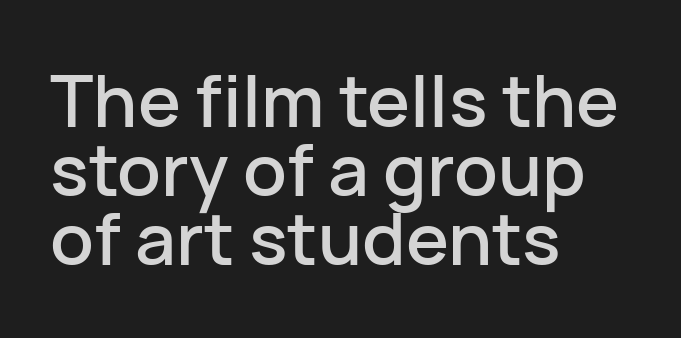
Q: Is the text italic (slanted)? A: No, it is upright.
Q: Is the typeface a serif or a sans-serif typeface? A: Sans-serif.
Q: Is the text underlined? A: No.
Q: How is the paragraph aligned? A: Left-aligned.
Q: Is the spacing between letters normal or unusually wide? A: Normal.
Q: Is the spacing between lines tight, normal or loose? A: Tight.
Q: Width (condensed, normal, or wide)? A: Normal.
Q: Stroke contrast? A: Low.
Q: x-height? A: Medium.
Q: Monospaced? A: No.
